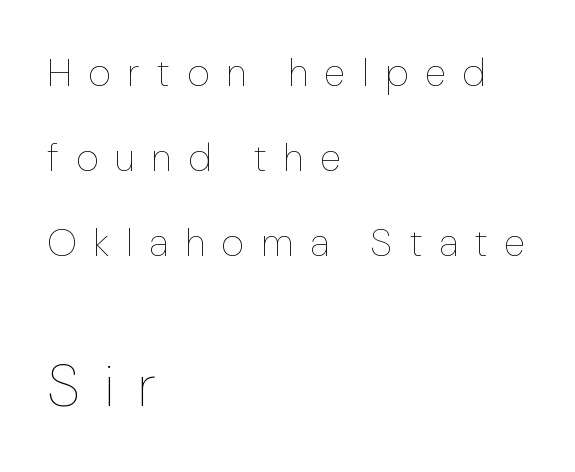
This is not heavy type; no bold has been used. Each letter keeps its own natural width here, so spacing adapts to shape. A bare baseline throughout the passage. How would I describe the line gaps? Wide and relaxed.
